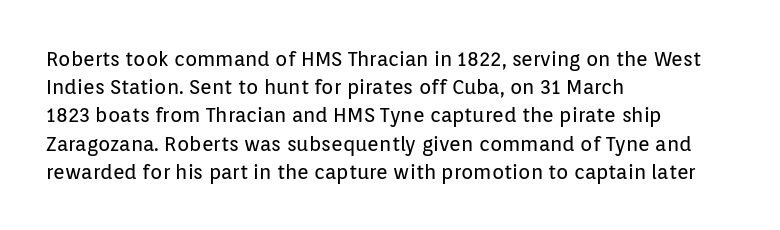
{"italic": "no", "bold": "no", "underline": "no", "align": "left", "line_spacing": "normal", "line_spacing_ratio": 1.41, "letter_spacing": "normal", "letter_spacing_em": 0.0, "glyph_px": 20}
